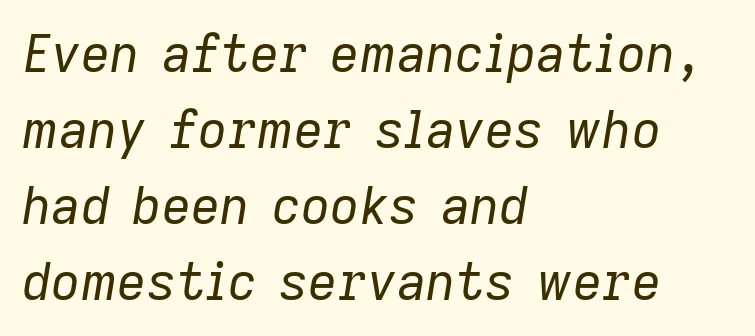
The typesetter chose a ragged-right arrangement here. Successive baselines arrive at the customary interval. The face used here is rendered with its standard letterfit. A typesetter would call this proportional, since set widths differ per character. The font sits on the lighter half of the weight spectrum, regular included. Type without underlining.
